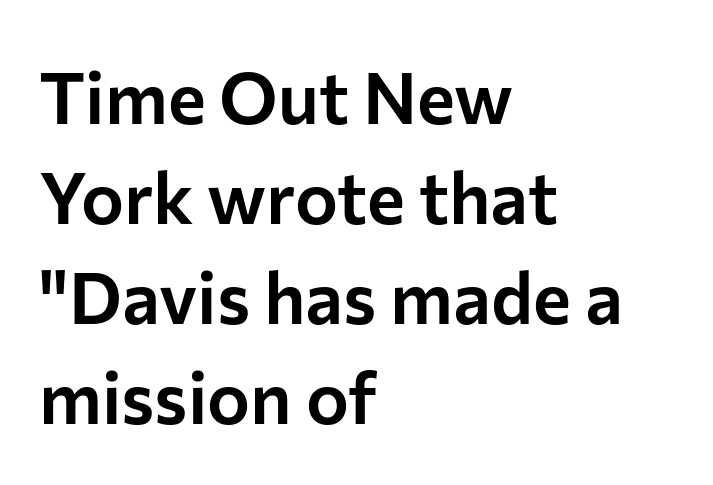
Q: Is the text italic (slanted)? A: No, it is upright.
Q: Is the typeface a serif or a sans-serif typeface? A: Sans-serif.
Q: Is the text underlined? A: No.
Q: How is the paragraph aligned? A: Left-aligned.
Q: Is the spacing between letters normal or unusually wide? A: Normal.
Q: Is the spacing between lines tight, normal or loose? A: Normal.
Q: Width (condensed, normal, or wide)? A: Normal.
Q: Stroke contrast? A: Low.
Q: x-height? A: Medium.
Q: Monospaced? A: No.
